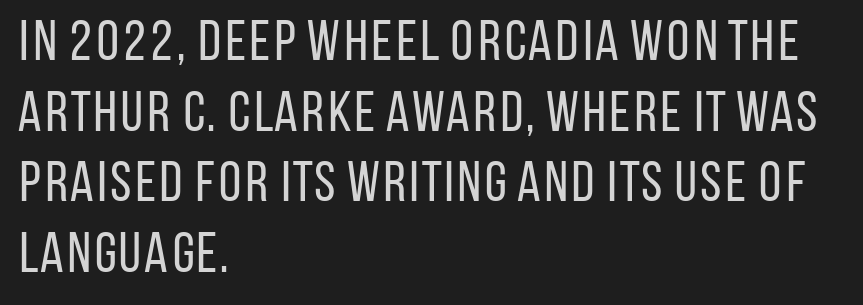
{"serif": "no", "italic": "no", "bold": "no", "weight": "regular", "width": "condensed", "stroke_contrast": "low", "x_height": "large", "monospaced": "no", "underline": "no", "align": "left", "line_spacing_ratio": 1.24, "letter_spacing": "normal", "letter_spacing_em": 0.0, "glyph_px": 57}
